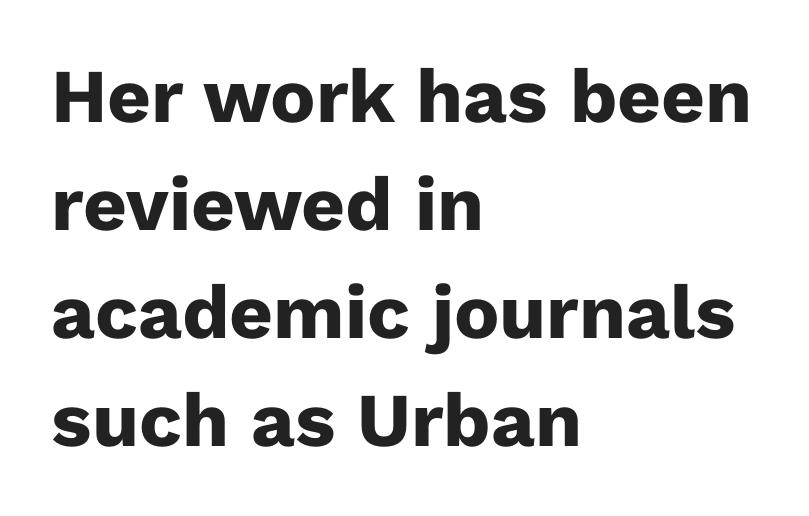
Q: Is the text bold? A: Yes.
Q: Is the text italic (slanted)? A: No, it is upright.
Q: Is the typeface a serif or a sans-serif typeface? A: Sans-serif.
Q: Is the text underlined? A: No.
Q: How is the paragraph aligned? A: Left-aligned.
Q: Is the spacing between letters normal or unusually wide? A: Normal.
Q: Is the spacing between lines tight, normal or loose? A: Normal.
Q: Width (condensed, normal, or wide)? A: Normal.
Q: Stroke contrast? A: Low.
Q: x-height? A: Medium.
Q: Monospaced? A: No.
